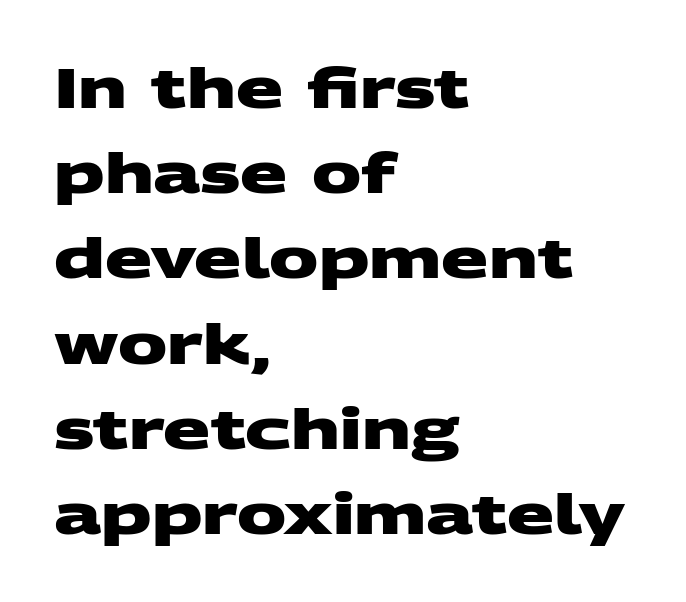
{"serif": "no", "bold": "yes", "weight": "heavy", "width": "wide", "stroke_contrast": "medium", "x_height": "large", "monospaced": "no", "underline": "no", "align": "left", "line_spacing": "normal", "line_spacing_ratio": 1.55, "letter_spacing": "normal", "letter_spacing_em": 0.0, "glyph_px": 55}
